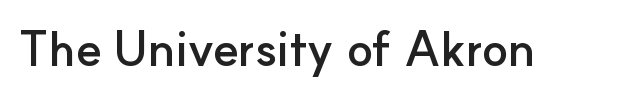
Each letter's strokes conclude bluntly, with no projecting serifs. The face used here is proportionally spaced, like ordinary book or web type. Decoration check: the copy has no underline. A dark, heavy texture on the line: the type is bold.
